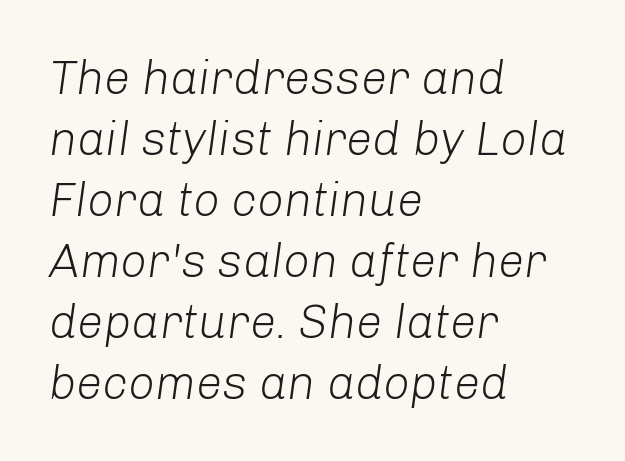
The image shows 47 px light type, italic (leaning right); set left-aligned, normal line spacing (1.3x), normal letter spacing, not underlined; low stroke contrast and a medium x-height.
